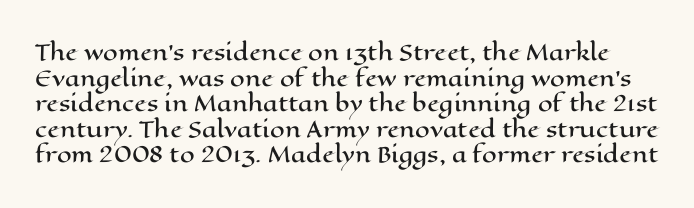
Tracking here is standard; glyphs follow each other at the usual distance. The area under the type is left untouched. This is roman type, the default non-slanted kind.
